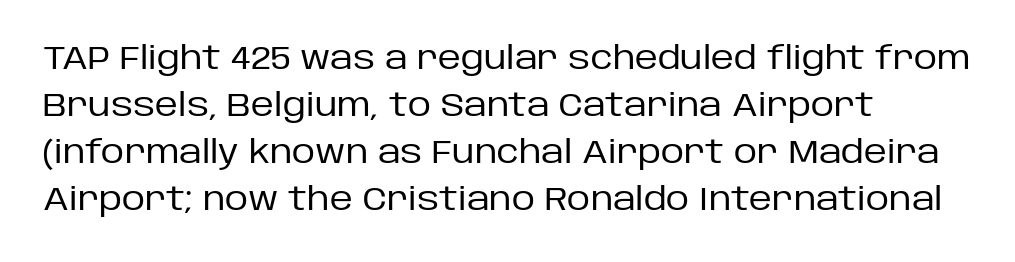
Q: Is the text bold? A: No.
Q: Is the text italic (slanted)? A: No, it is upright.
Q: Is the typeface a serif or a sans-serif typeface? A: Sans-serif.
Q: Is the text underlined? A: No.
Q: How is the paragraph aligned? A: Left-aligned.
Q: Is the spacing between letters normal or unusually wide? A: Normal.
Q: Is the spacing between lines tight, normal or loose? A: Normal.
Q: Width (condensed, normal, or wide)? A: Normal.
Q: Stroke contrast? A: Low.
Q: x-height? A: Large.
Q: Monospaced? A: No.
